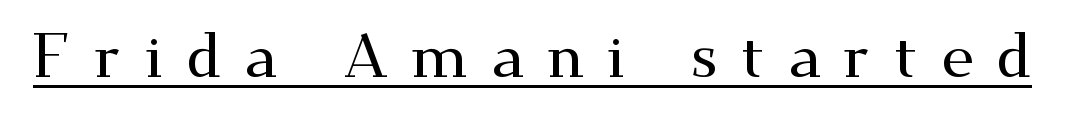
{"serif": "yes", "italic": "no", "width": "wide", "stroke_contrast": "medium", "x_height": "small", "monospaced": "no", "underline": "yes", "letter_spacing": "wide", "letter_spacing_em": 0.37, "glyph_px": 62}
